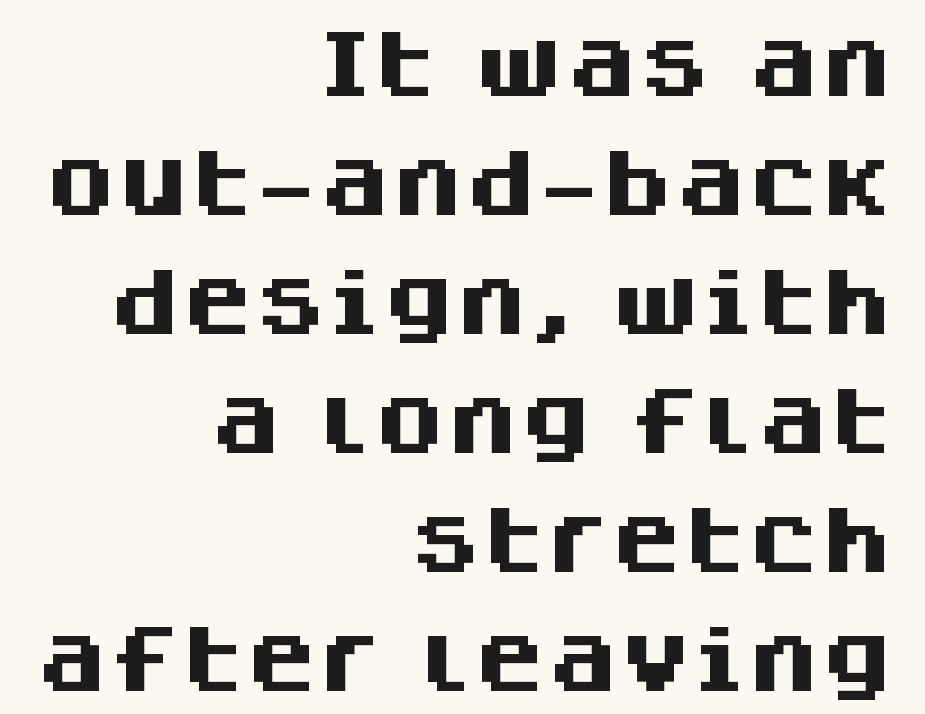
Q: Is the text bold? A: Yes.
Q: Is the text italic (slanted)? A: No, it is upright.
Q: Is the typeface a serif or a sans-serif typeface? A: Sans-serif.
Q: Is the text underlined? A: No.
Q: How is the paragraph aligned? A: Right-aligned.
Q: Is the spacing between letters normal or unusually wide? A: Normal.
Q: Is the spacing between lines tight, normal or loose? A: Normal.
Q: Width (condensed, normal, or wide)? A: Normal.
Q: Stroke contrast? A: Medium.
Q: x-height? A: Large.
Q: Monospaced? A: No.
